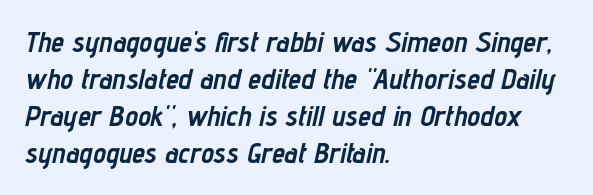
The image shows 29 px semibold, condensed type, italic (leaning right); set left-aligned, normal line spacing (1.28x), normal letter spacing, not underlined; low stroke contrast and a medium x-height.
